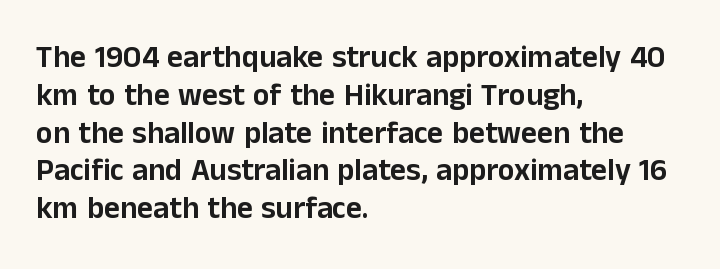
The image shows 31 px sans-serif type, upright; set left-aligned, line spacing 1.22x, normal letter spacing, not underlined; low stroke contrast and a medium x-height.
